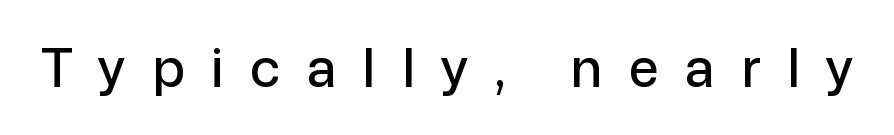
The image shows 53 px sans-serif type, upright; set unusually wide letter spacing (+0.5 em), not underlined; low stroke contrast and a medium x-height.
